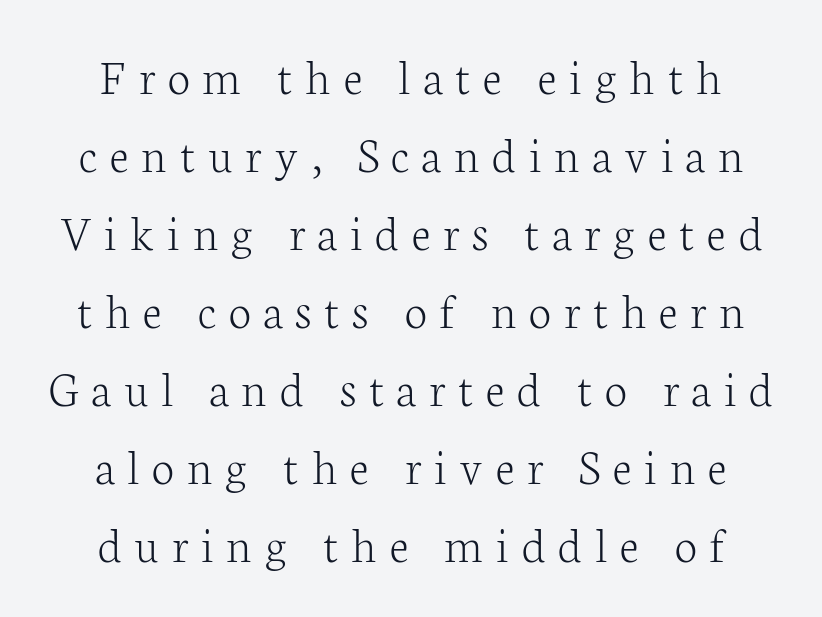
A bare baseline throughout the passage. Quick note: interline space is typical. The text was rendered using a seriffed face with decorative stroke endings. Here the glyphs are tracked loosely, breaking word shapes into spaced letters.
